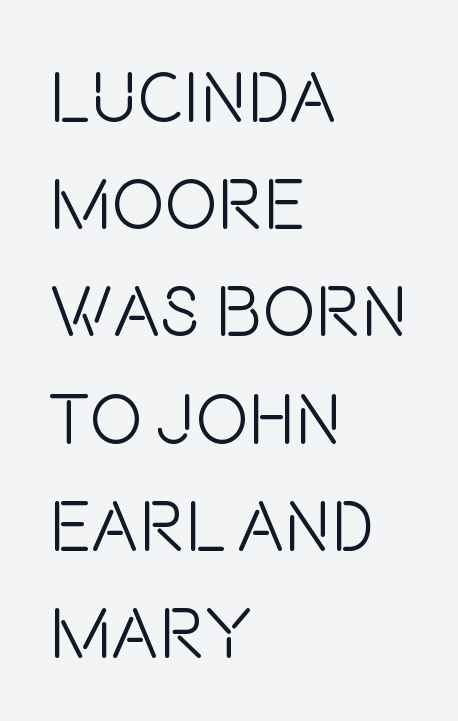
Nobody touched the tracking dial on this one. Looks like regular typesetting: each glyph gets only the width it needs. Examine the stroke ends and you'll find no serifs. Weight class: somewhere from thin through regular.
